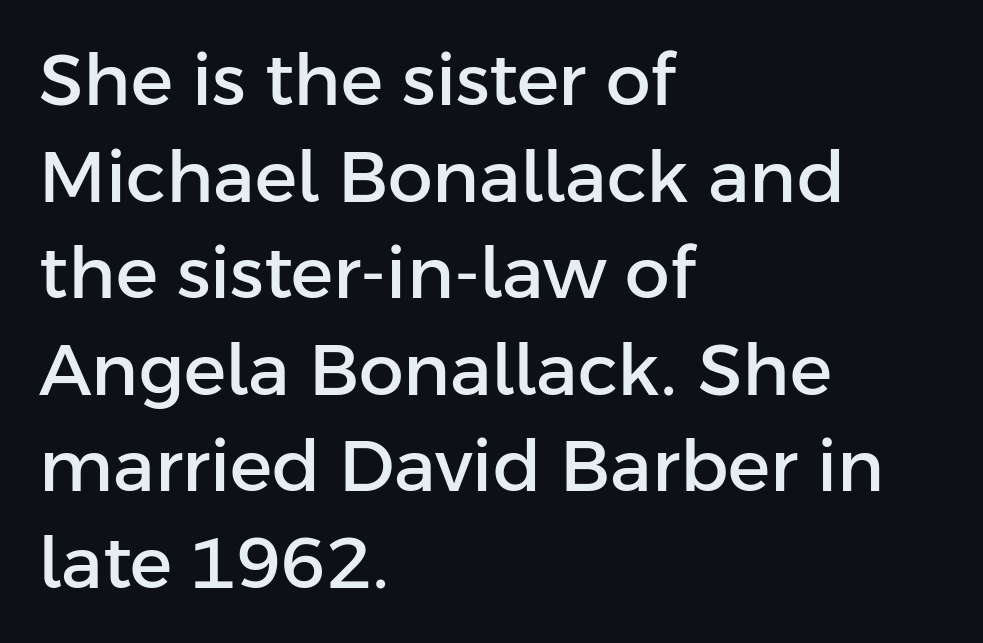
Caption: multi-line text, flush left, ragged right. To sum up the face: it is a sans, with no serifs. Does the leading feel generous? No, just average. It's the straight-up-and-down kind of type. The glyphs are unaccompanied by any horizontal stroke below them. The rendering uses natural spacing where letterforms have individual widths.
